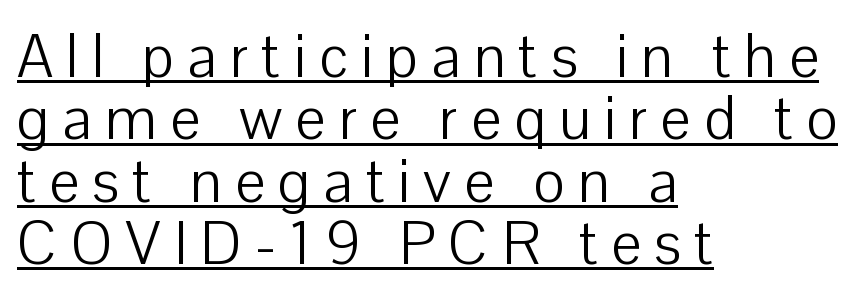
{"serif": "no", "italic": "no", "bold": "no", "weight": "light", "width": "normal", "stroke_contrast": "low", "x_height": "medium", "monospaced": "no", "underline": "yes", "align": "left", "line_spacing": "tight", "line_spacing_ratio": 1.04, "letter_spacing": "wide", "letter_spacing_em": 0.22, "glyph_px": 60}
